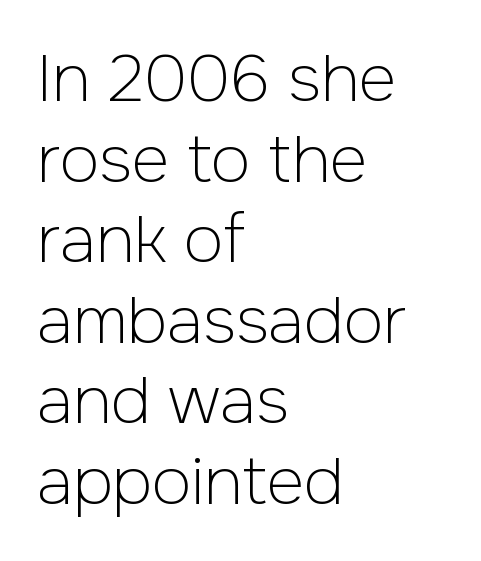
The image shows 65 px light sans-serif type, upright; set left-aligned, line spacing 1.24x, normal letter spacing, not underlined; low stroke contrast and a medium x-height.
